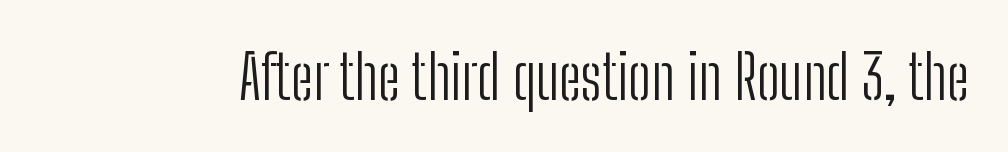
{"serif": "no", "italic": "no", "bold": "no", "weight": "light", "width": "condensed", "stroke_contrast": "low", "x_height": "medium", "monospaced": "no", "underline": "no", "letter_spacing": "normal", "letter_spacing_em": 0.0, "glyph_px": 61}
